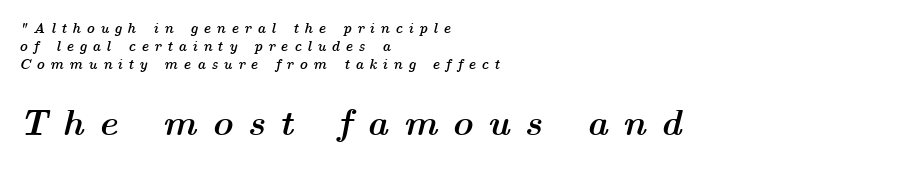
{"italic": "yes", "lean": "right", "slant_degrees": 14, "bold": "yes", "weight": "semibold", "width": "wide", "stroke_contrast": "medium", "x_height": "medium", "monospaced": "no", "underline": "no", "align": "left", "line_spacing": "normal", "line_spacing_ratio": 1.27, "letter_spacing": "wide", "letter_spacing_em": 0.41, "larger_block": "second", "size_ratio": 2.57, "glyph_px": 36}
